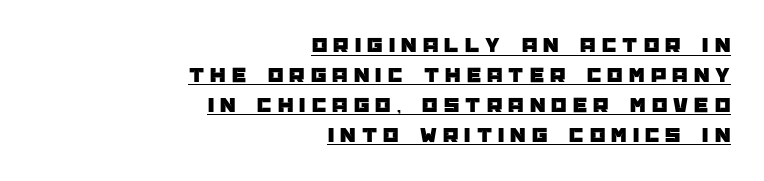
This sample is right-justified, so line beginnings fall wherever the words allow. Is there much room between lines? A standard amount, neither cramped nor airy. Short note: letters widely spaced. The type sits square on the baseline with zero lean. These characters rest on top of a visible drawn line.
